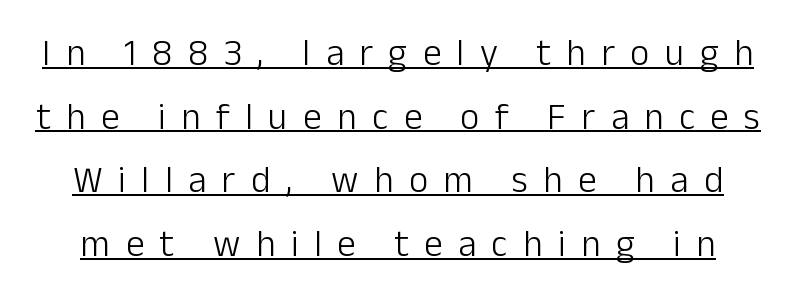
{"serif": "no", "italic": "no", "bold": "no", "weight": "light", "width": "normal", "stroke_contrast": "low", "x_height": "medium", "monospaced": "no", "underline": "yes", "line_spacing_ratio": 1.72, "letter_spacing": "wide", "letter_spacing_em": 0.42, "glyph_px": 37}
